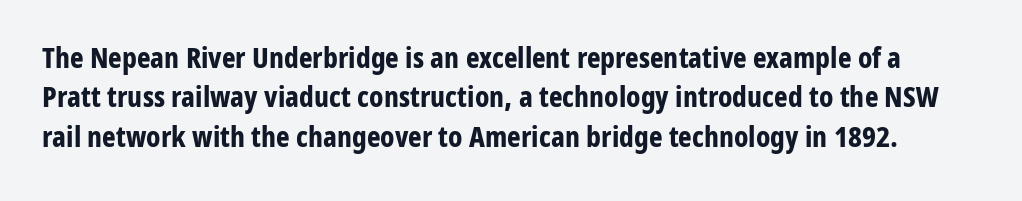
The image shows 29 px bold, condensed sans-serif type, upright; set normal line spacing (1.36x), normal letter spacing, not underlined; low stroke contrast and a medium x-height.
